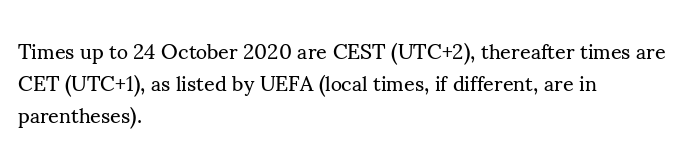
The image shows 21 px text type, upright; set left-aligned, normal line spacing (1.52x), normal letter spacing, not underlined.
